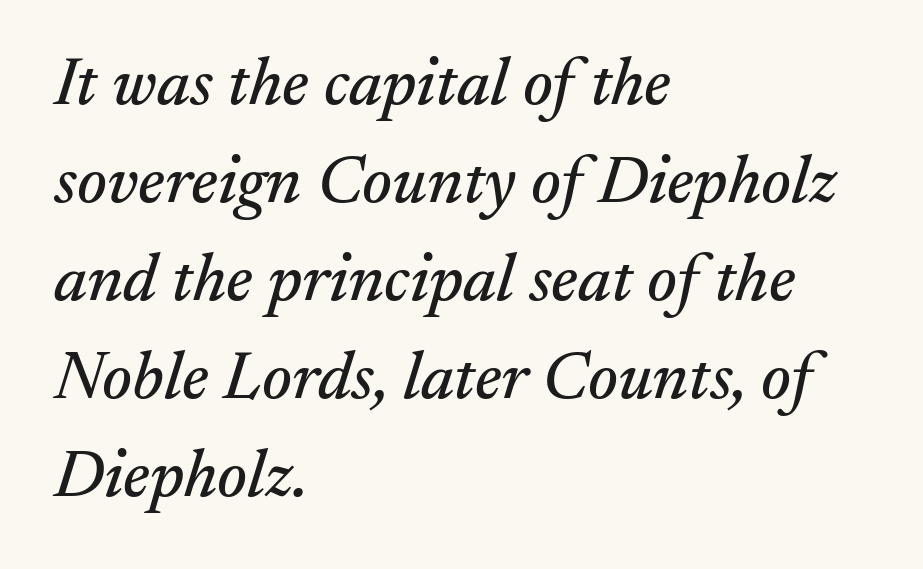
The rows are spaced the way most documents space them. The words here are not underlined. Here the glyphs are tracked normally, forming tight word shapes. Line beginnings align vertically; line endings do not. Each letter keeps its own natural width here, so spacing adapts to shape. To sum up the face: it has serifs.
